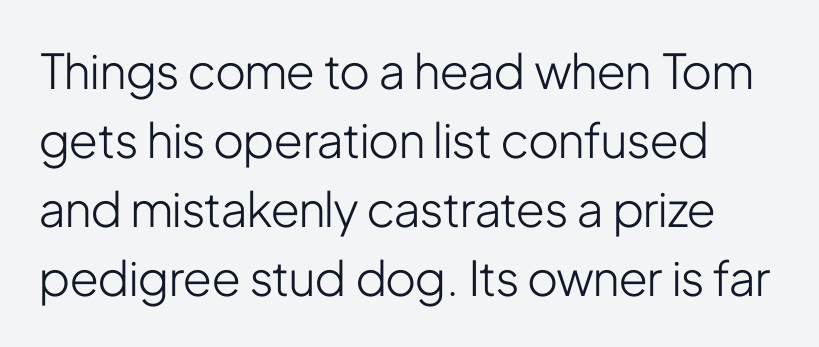
{"serif": "no", "italic": "no", "bold": "no", "weight": "light", "width": "condensed", "stroke_contrast": "low", "x_height": "medium", "monospaced": "no", "underline": "no", "line_spacing": "normal", "line_spacing_ratio": 1.44, "letter_spacing": "normal", "letter_spacing_em": 0.0, "glyph_px": 48}
